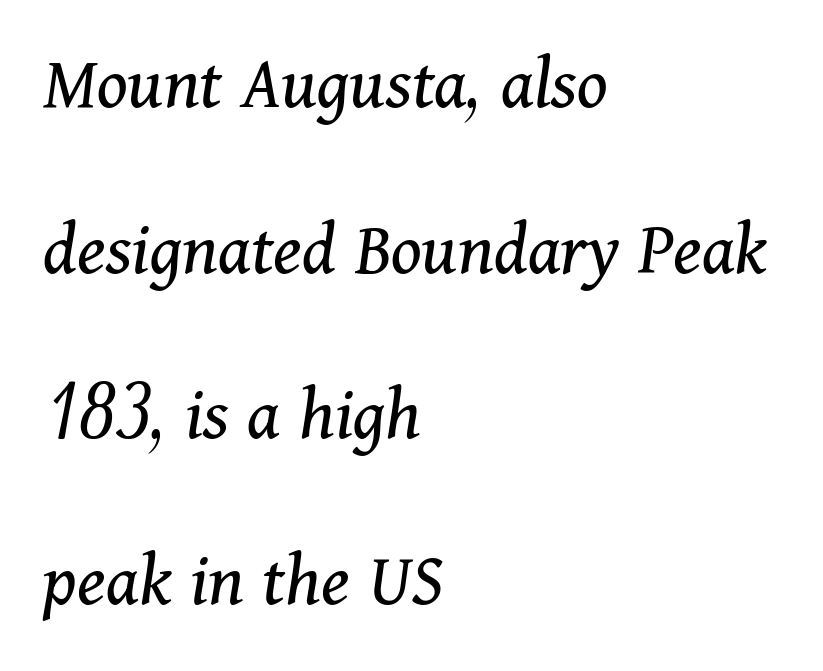
Q: Is the text bold? A: No.
Q: Is the text italic (slanted)? A: Yes, it leans right by about 11 degrees.
Q: Is the typeface a serif or a sans-serif typeface? A: Serif.
Q: Is the text underlined? A: No.
Q: How is the paragraph aligned? A: Left-aligned.
Q: Is the spacing between letters normal or unusually wide? A: Normal.
Q: Is the spacing between lines tight, normal or loose? A: Loose.
Q: Width (condensed, normal, or wide)? A: Normal.
Q: Stroke contrast? A: Medium.
Q: x-height? A: Medium.
Q: Monospaced? A: No.
